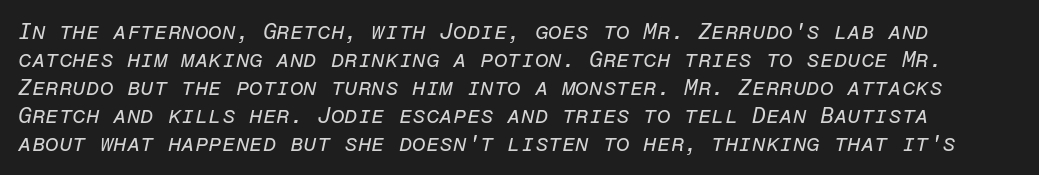
Q: Is the text bold? A: No.
Q: Is the text italic (slanted)? A: Yes, it leans right by about 12 degrees.
Q: Is the text underlined? A: No.
Q: Is the spacing between letters normal or unusually wide? A: Normal.
Q: Is the spacing between lines tight, normal or loose? A: Normal.
